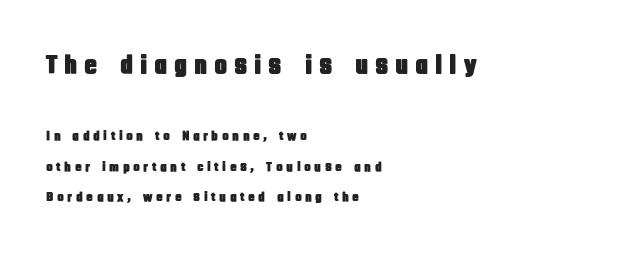
The image shows 27 px text type, upright; set left-aligned, loose line spacing (2.18x), unusually wide letter spacing (+0.25 em), not underlined; the first (top) block is 1.93x larger.
